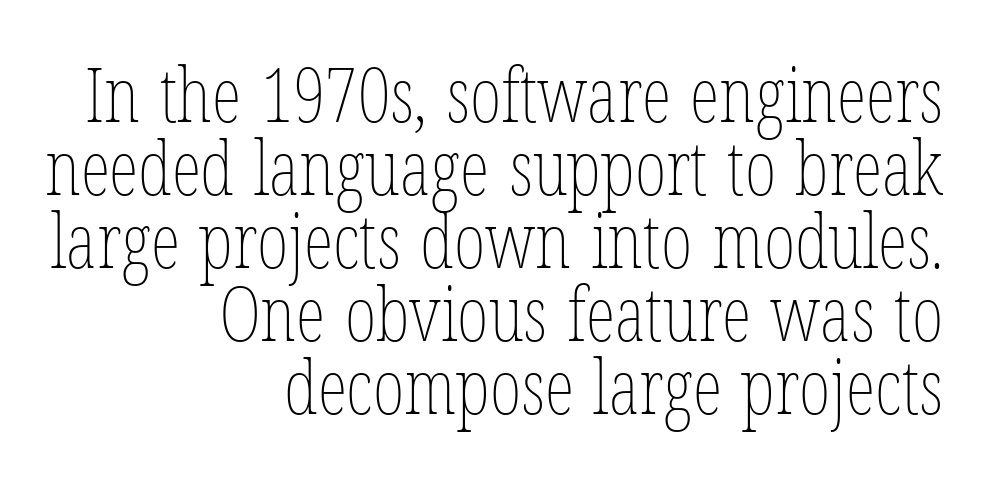
Q: Is the text bold? A: No.
Q: Is the text italic (slanted)? A: No, it is upright.
Q: Is the text underlined? A: No.
Q: How is the paragraph aligned? A: Right-aligned.
Q: Is the spacing between letters normal or unusually wide? A: Normal.
Q: Is the spacing between lines tight, normal or loose? A: Tight.
Q: Width (condensed, normal, or wide)? A: Condensed.
Q: Stroke contrast? A: Low.
Q: x-height? A: Medium.
Q: Monospaced? A: No.
